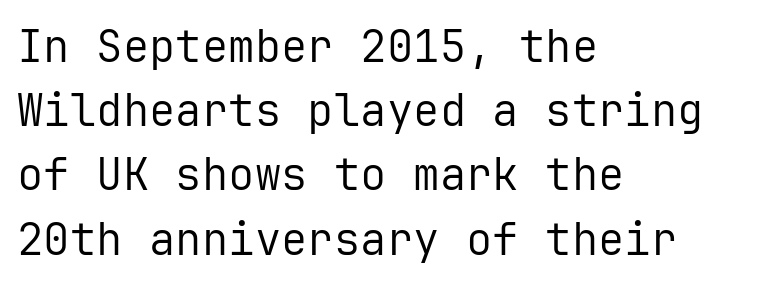
{"serif": "no", "italic": "no", "bold": "no", "weight": "regular", "width": "normal", "stroke_contrast": "low", "x_height": "medium", "monospaced": "yes", "underline": "no", "align": "left", "line_spacing": "normal", "line_spacing_ratio": 1.46, "letter_spacing": "normal", "letter_spacing_em": 0.0, "glyph_px": 44}
